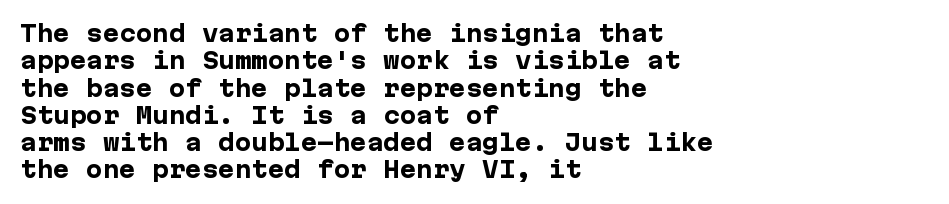
The image shows 22 px bold type, upright; set left-aligned, line spacing 1.24x, normal letter spacing, not underlined.
